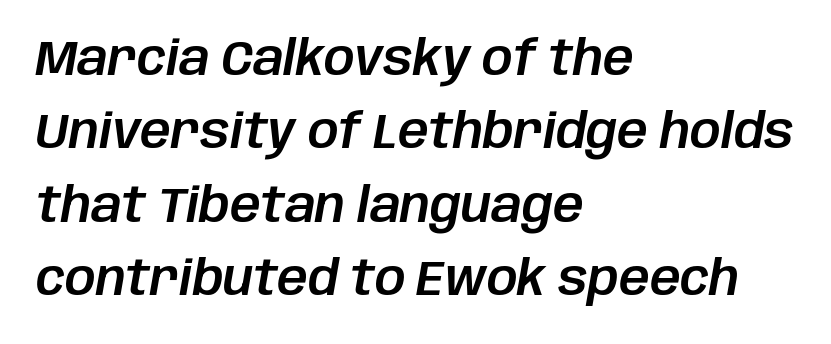
Honestly, the letter spacing is just normal — you wouldn't notice it. The font's italic variant was chosen for this text. Character widths vary here, with narrow letters taking less room than wide ones. Any mark beneath the type? The region is blank. Successive baselines arrive at the customary interval.
